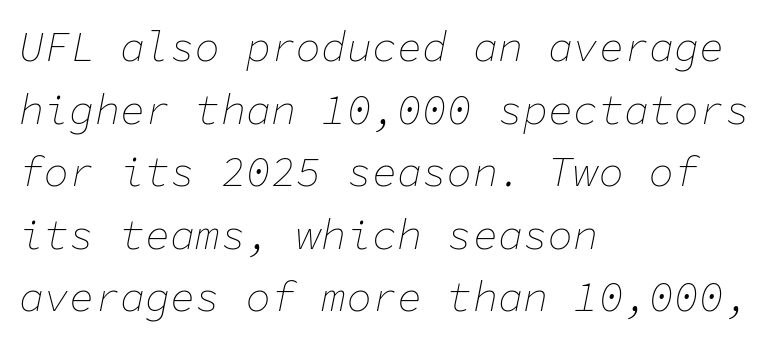
The image shows 42 px thin type, italic (leaning right), monospaced; set left-aligned, normal line spacing (1.49x), normal letter spacing, not underlined; low stroke contrast and a medium x-height.
